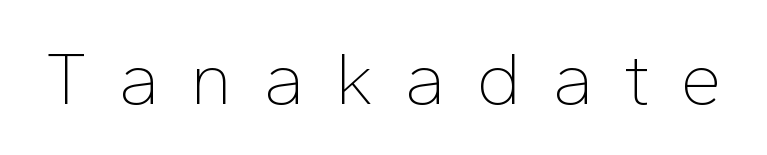
The image shows 75 px thin sans-serif type, upright; set unusually wide letter spacing (+0.4 em), not underlined; low stroke contrast and a medium x-height.
